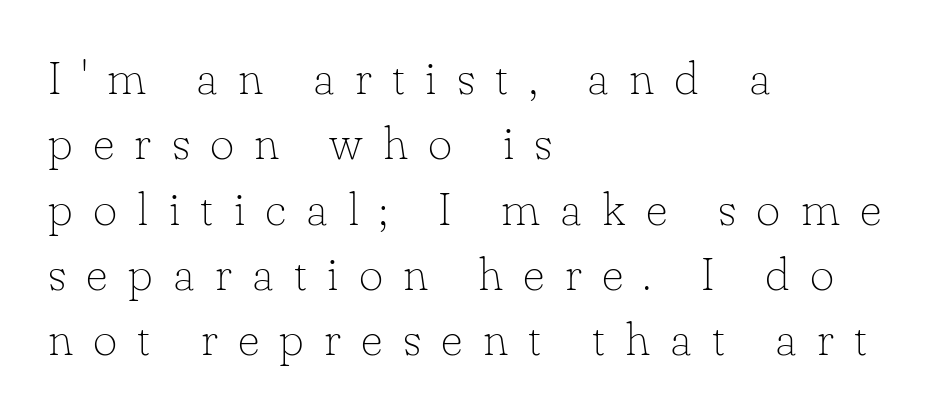
The image shows 47 px thin serif type, upright; set left-aligned, normal line spacing (1.39x), unusually wide letter spacing (+0.43 em), not underlined; low stroke contrast and a small x-height.
